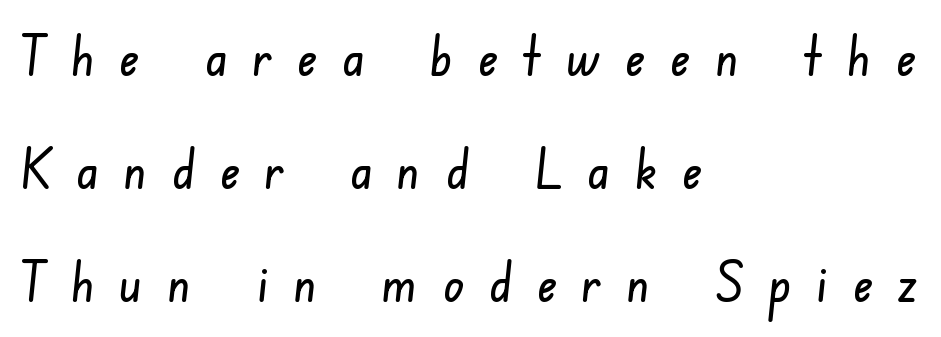
{"serif": "no", "width": "condensed", "stroke_contrast": "low", "x_height": "small", "monospaced": "no", "underline": "no", "align": "left", "line_spacing": "loose", "line_spacing_ratio": 2.09, "letter_spacing": "wide", "letter_spacing_em": 0.47, "glyph_px": 54}
